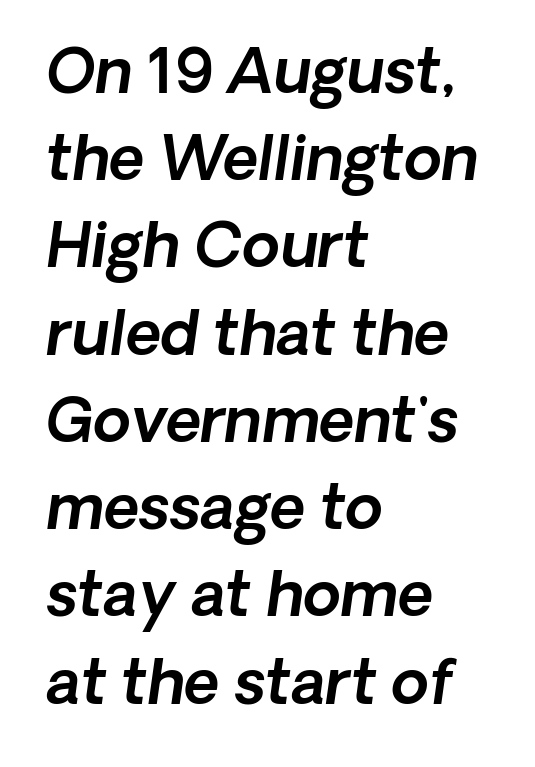
Which margin do the lines hug? The left one — the right edge is uneven. Inter-character spacing is left at the font's built-in metrics. A sans-serif font was chosen for this passage. Here the designer chose a conventional face with non-uniform glyph widths. The gap between lines stays unmarked. In terms of leading, this rendering sits right in the middle.
